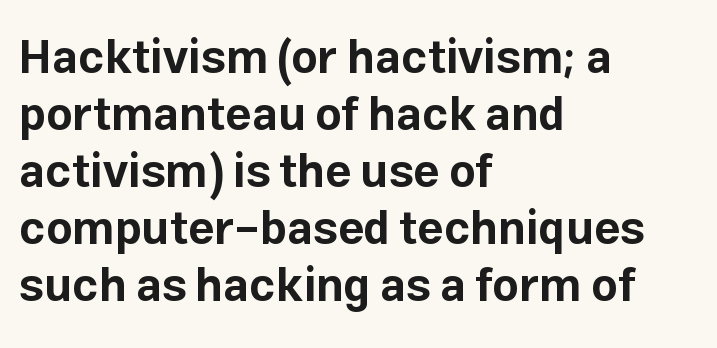
The image shows 46 px bold sans-serif type, upright; set left-aligned, line spacing 1.24x, normal letter spacing, not underlined; low stroke contrast and a medium x-height.
